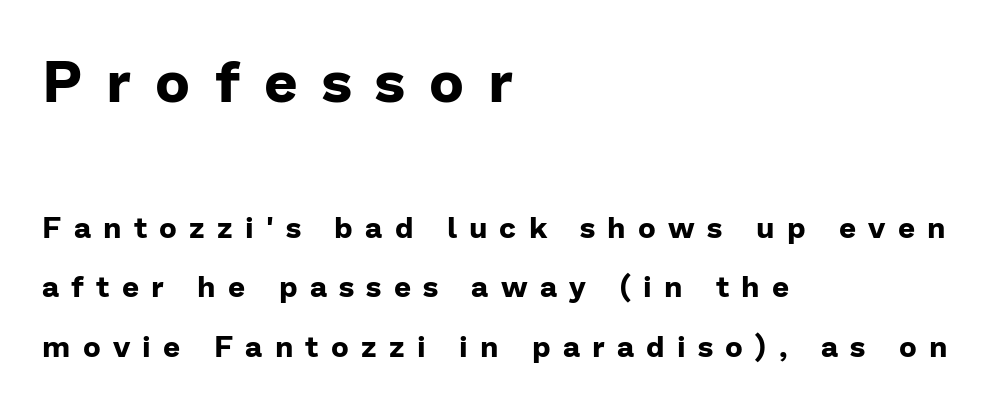
{"serif": "no", "italic": "no", "bold": "yes", "weight": "bold", "width": "normal", "stroke_contrast": "low", "x_height": "medium", "monospaced": "no", "underline": "no", "align": "left", "line_spacing": "loose", "line_spacing_ratio": 1.99, "letter_spacing": "wide", "letter_spacing_em": 0.41, "larger_block": "first", "size_ratio": 1.97, "glyph_px": 59}
